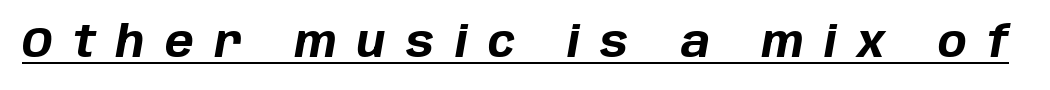
The image shows 43 px bold type, italic (leaning right); set unusually wide letter spacing (+0.48 em), underlined; low stroke contrast and a large x-height.
